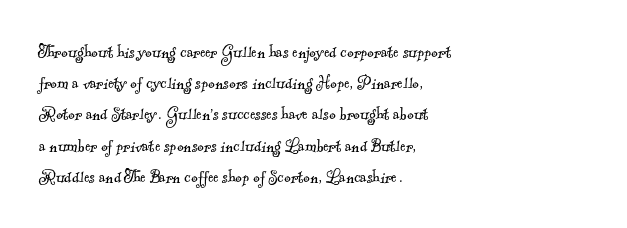
{"bold": "no", "underline": "no", "align": "left", "line_spacing": "normal", "line_spacing_ratio": 1.56, "letter_spacing": "normal", "letter_spacing_em": 0.0, "glyph_px": 20}
